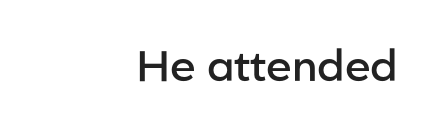
The image shows 43 px semibold sans-serif type, upright; set right-aligned, normal letter spacing, not underlined; low stroke contrast and a medium x-height.
